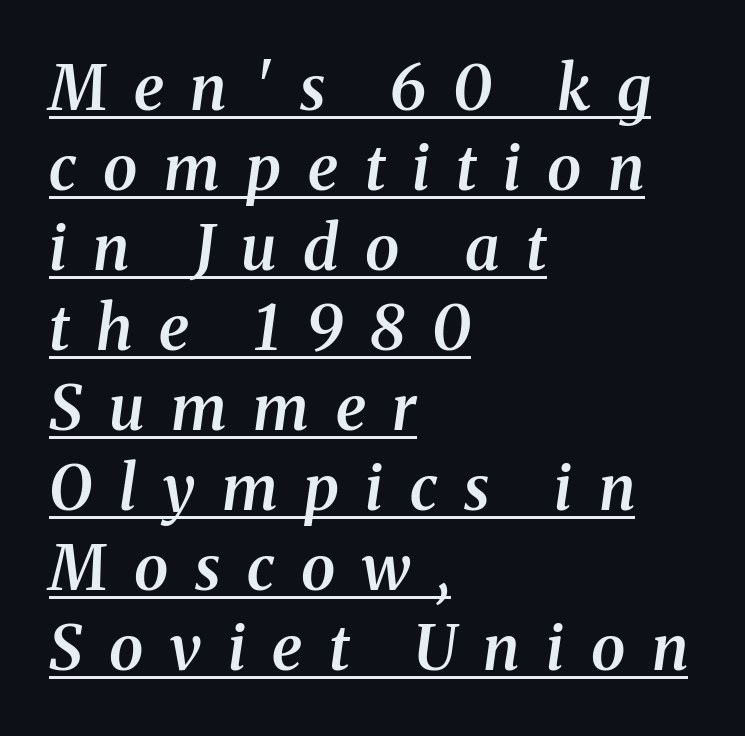
{"serif": "yes", "italic": "yes", "lean": "right", "slant_degrees": 8, "bold": "semi", "weight": "semibold", "width": "normal", "stroke_contrast": "medium", "x_height": "medium", "monospaced": "no", "underline": "yes", "align": "left", "line_spacing": "normal", "line_spacing_ratio": 1.29, "letter_spacing": "wide", "letter_spacing_em": 0.43, "glyph_px": 62}
